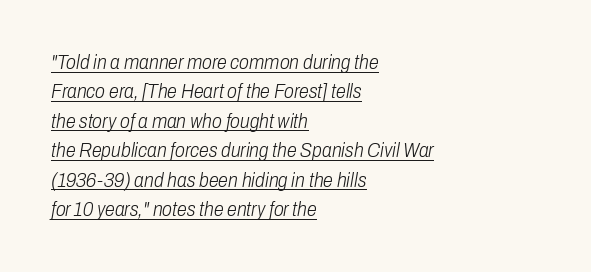
The image shows 20 px text type, italic (leaning right); set left-aligned, normal line spacing (1.47x), normal letter spacing, underlined.
